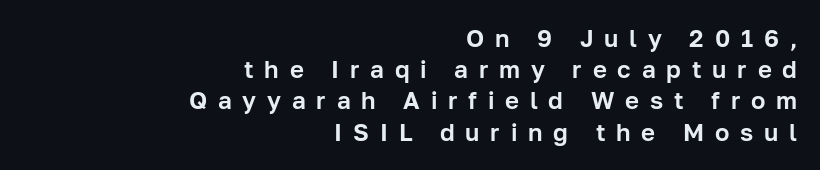
The image shows 24 px text type, upright; set right-aligned, normal line spacing (1.3x), unusually wide letter spacing (+0.45 em), not underlined.
